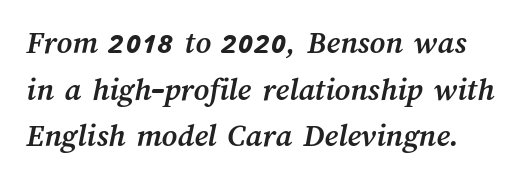
Q: Is the text bold? A: Yes.
Q: Is the text underlined? A: No.
Q: Is the spacing between letters normal or unusually wide? A: Normal.
Q: Is the spacing between lines tight, normal or loose? A: Normal.
Q: Width (condensed, normal, or wide)? A: Normal.
Q: Stroke contrast? A: Medium.
Q: x-height? A: Medium.
Q: Monospaced? A: No.
